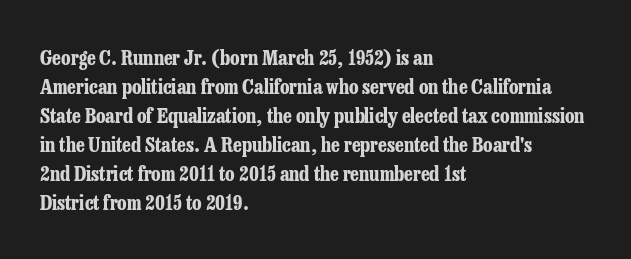
{"italic": "no", "bold": "yes", "underline": "no", "align": "left", "line_spacing": "normal", "line_spacing_ratio": 1.45, "letter_spacing": "normal", "letter_spacing_em": 0.0, "glyph_px": 20}
